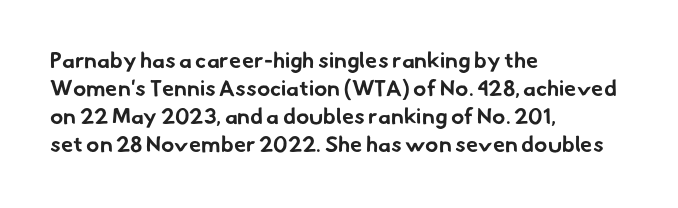
The image shows 22 px bold type; set left-aligned, normal line spacing (1.28x), normal letter spacing, not underlined.
